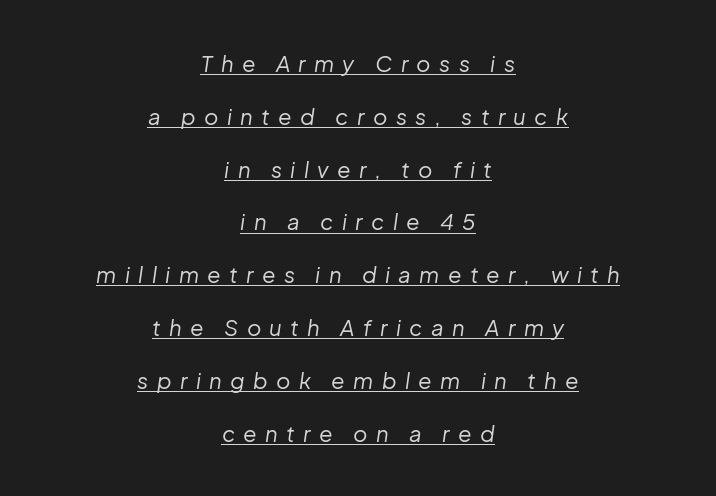
{"italic": "yes", "lean": "right", "slant_degrees": 8, "bold": "no", "underline": "yes", "align": "center", "line_spacing": "loose", "line_spacing_ratio": 2.4, "letter_spacing": "wide", "letter_spacing_em": 0.38, "glyph_px": 22}
